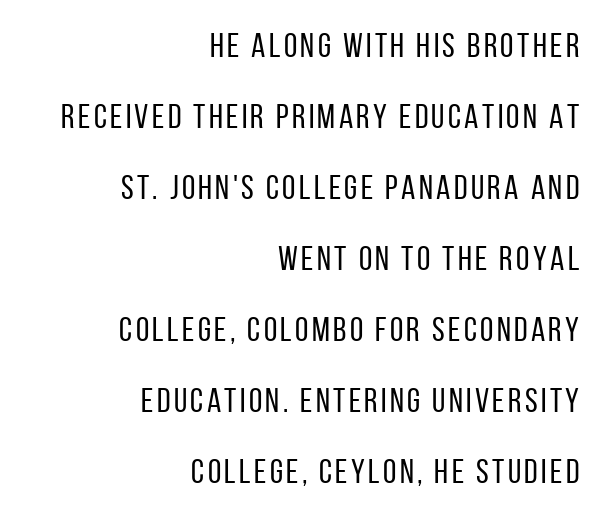
{"serif": "no", "italic": "no", "bold": "no", "weight": "regular", "width": "condensed", "stroke_contrast": "low", "x_height": "large", "monospaced": "no", "underline": "no", "align": "right", "line_spacing": "loose", "line_spacing_ratio": 2.09, "glyph_px": 34}
